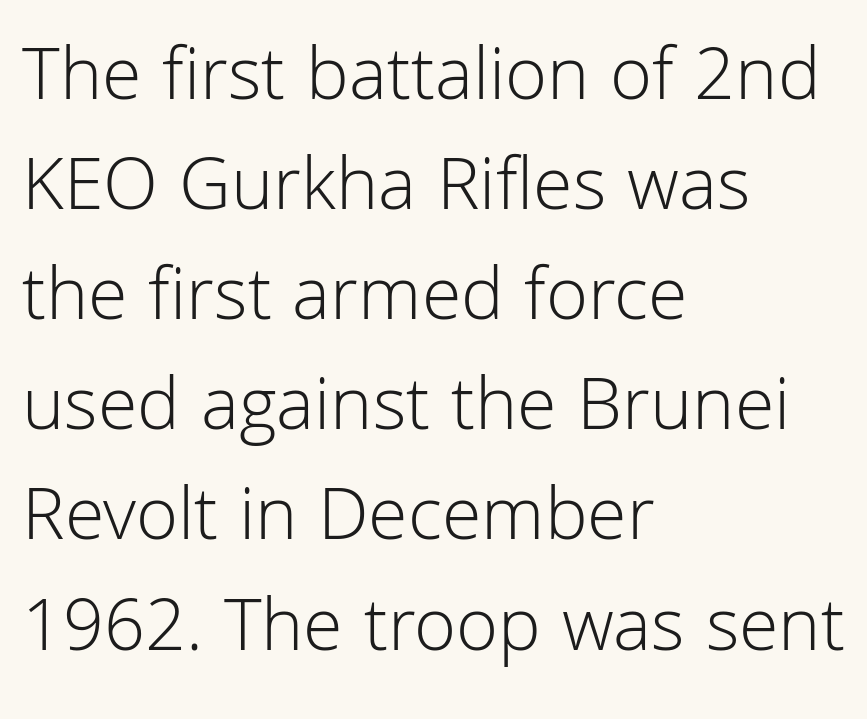
Q: Is the text bold? A: No.
Q: Is the text italic (slanted)? A: No, it is upright.
Q: Is the typeface a serif or a sans-serif typeface? A: Sans-serif.
Q: Is the text underlined? A: No.
Q: How is the paragraph aligned? A: Left-aligned.
Q: Is the spacing between letters normal or unusually wide? A: Normal.
Q: Is the spacing between lines tight, normal or loose? A: Normal.
Q: Width (condensed, normal, or wide)? A: Normal.
Q: Stroke contrast? A: Low.
Q: x-height? A: Medium.
Q: Monospaced? A: No.
